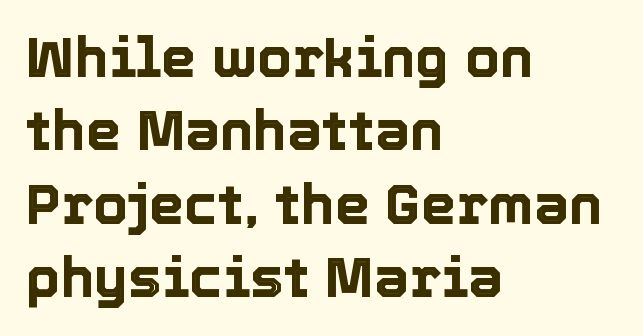
The specimen reads as upright at a glance. The gaps between neighbouring characters are ordinary and unremarkable. A typesetter would call this proportional, since set widths differ per character. The space between consecutive lines is moderate.
